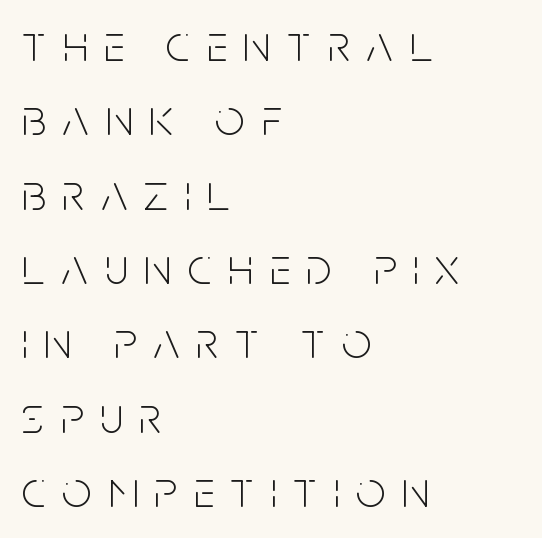
{"serif": "no", "italic": "no", "bold": "no", "weight": "light", "width": "condensed", "stroke_contrast": "low", "x_height": "large", "monospaced": "no", "underline": "no", "align": "left", "line_spacing": "normal", "line_spacing_ratio": 1.43, "letter_spacing": "wide", "letter_spacing_em": 0.32, "glyph_px": 52}
